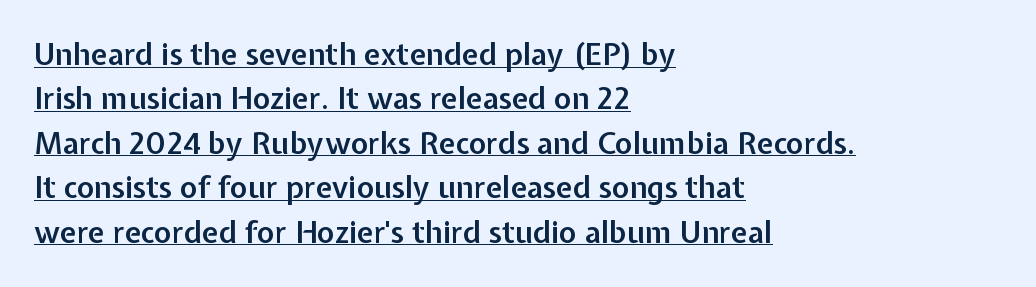
The image shows 30 px semibold sans-serif type, upright; set left-aligned, normal line spacing (1.48x), normal letter spacing, underlined; low stroke contrast and a medium x-height.
